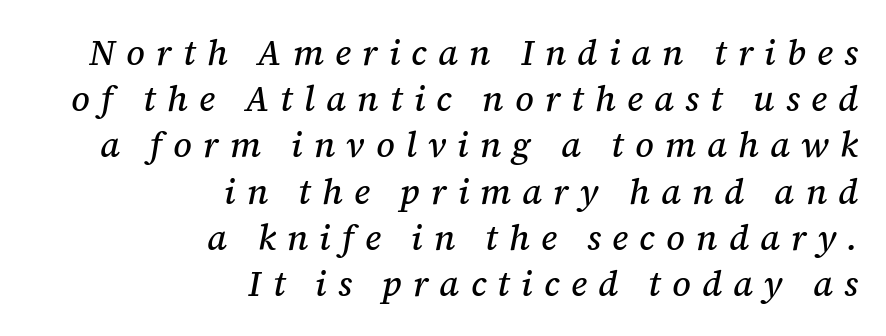
{"serif": "yes", "italic": "yes", "lean": "right", "slant_degrees": 12, "width": "normal", "stroke_contrast": "medium", "x_height": "medium", "monospaced": "no", "underline": "no", "align": "right", "line_spacing": "normal", "line_spacing_ratio": 1.32, "letter_spacing": "wide", "letter_spacing_em": 0.32, "glyph_px": 35}
